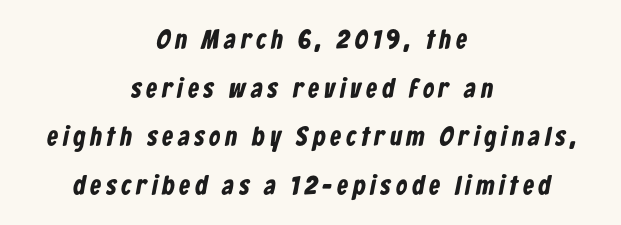
The letters are bold, with thick, heavy strokes. Unmarked baselines from the first word to the last. Each line is balanced around a shared central axis.
